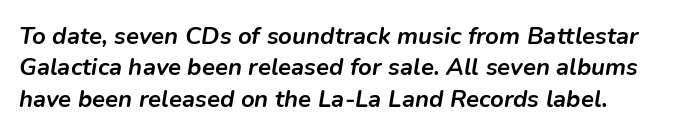
Q: Is the text bold? A: Yes.
Q: Is the text italic (slanted)? A: Yes, it leans right by about 9 degrees.
Q: Is the text underlined? A: No.
Q: Is the spacing between letters normal or unusually wide? A: Normal.
Q: Is the spacing between lines tight, normal or loose? A: Normal.
